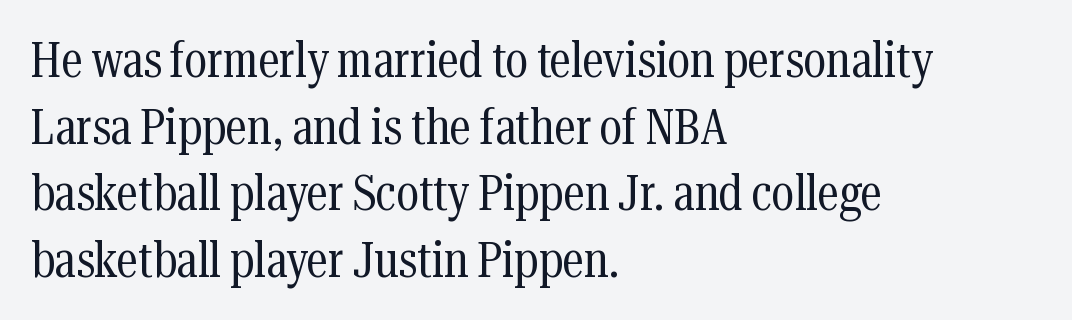
{"serif": "yes", "italic": "no", "bold": "no", "weight": "regular", "width": "condensed", "stroke_contrast": "medium", "x_height": "medium", "monospaced": "no", "underline": "no", "align": "left", "line_spacing": "normal", "line_spacing_ratio": 1.36, "letter_spacing": "normal", "letter_spacing_em": 0.0, "glyph_px": 49}
